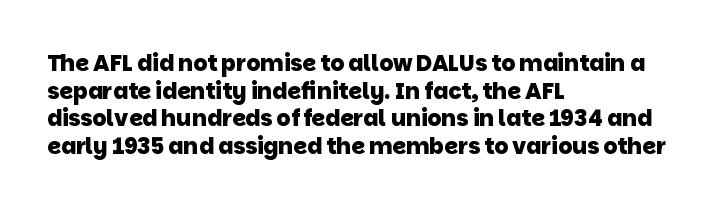
{"bold": "yes", "underline": "no", "align": "left", "line_spacing": "normal", "line_spacing_ratio": 1.26, "letter_spacing": "normal", "letter_spacing_em": 0.0, "glyph_px": 22}
